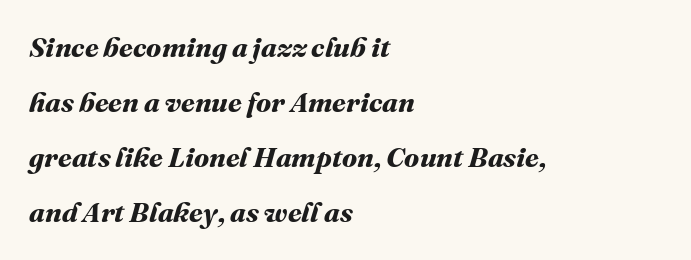
The image shows 28 px bold type; set left-aligned, loose line spacing (1.97x), normal letter spacing, not underlined; medium stroke contrast and a medium x-height.
